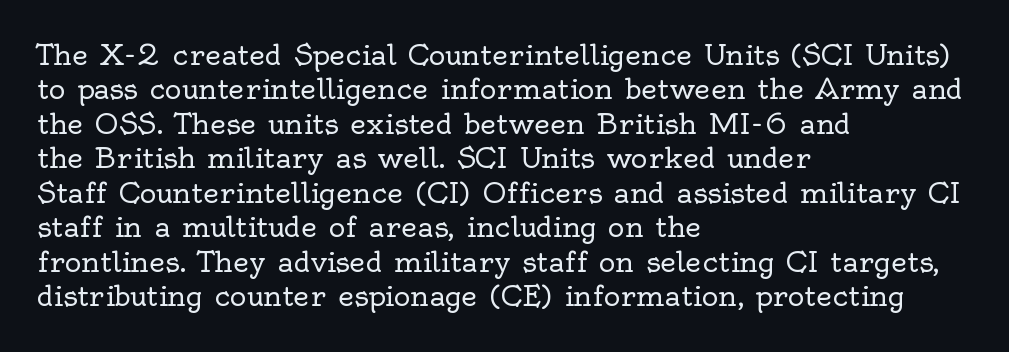
Q: Is the text bold? A: No.
Q: Is the text italic (slanted)? A: No, it is upright.
Q: Is the typeface a serif or a sans-serif typeface? A: Serif.
Q: Is the text underlined? A: No.
Q: How is the paragraph aligned? A: Left-aligned.
Q: Is the spacing between letters normal or unusually wide? A: Normal.
Q: Width (condensed, normal, or wide)? A: Normal.
Q: x-height? A: Small.
Q: Monospaced? A: No.
